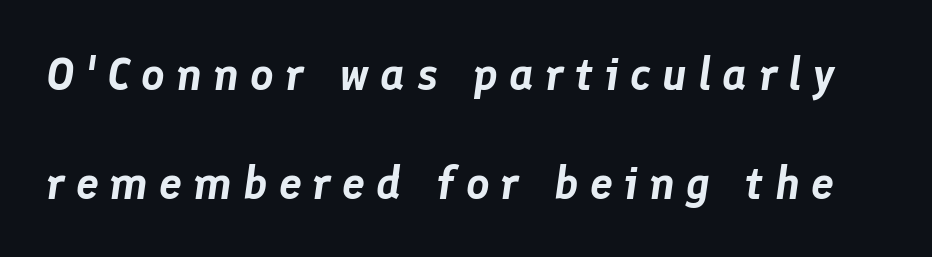
Q: Is the text italic (slanted)? A: Yes, it leans right by about 8 degrees.
Q: Is the text underlined? A: No.
Q: Is the spacing between letters normal or unusually wide? A: Unusually wide.
Q: Is the spacing between lines tight, normal or loose? A: Loose.
Q: Width (condensed, normal, or wide)? A: Normal.
Q: Stroke contrast? A: Low.
Q: x-height? A: Medium.
Q: Monospaced? A: No.
